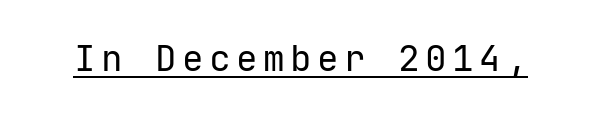
{"serif": "no", "italic": "no", "bold": "no", "weight": "regular", "width": "normal", "stroke_contrast": "low", "x_height": "medium", "monospaced": "yes", "underline": "yes", "glyph_px": 36}
